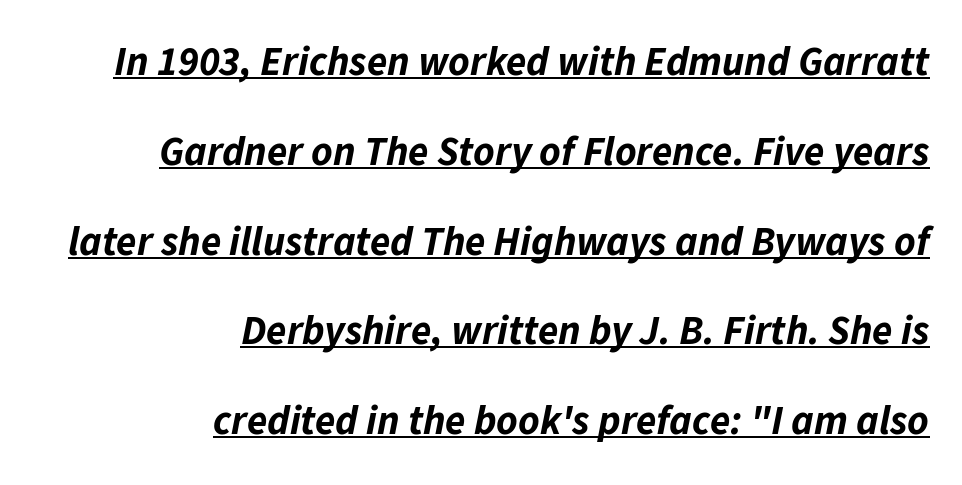
Q: Is the text bold? A: Yes.
Q: Is the text italic (slanted)? A: Yes, it leans right by about 11 degrees.
Q: Is the text underlined? A: Yes.
Q: How is the paragraph aligned? A: Right-aligned.
Q: Is the spacing between letters normal or unusually wide? A: Normal.
Q: Is the spacing between lines tight, normal or loose? A: Loose.
Q: Width (condensed, normal, or wide)? A: Normal.
Q: Stroke contrast? A: Low.
Q: x-height? A: Medium.
Q: Monospaced? A: No.
